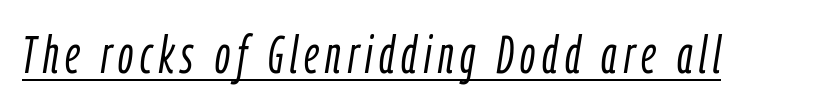
Q: Is the text bold? A: No.
Q: Is the text italic (slanted)? A: Yes, it leans right by about 9 degrees.
Q: Is the text underlined? A: Yes.
Q: Width (condensed, normal, or wide)? A: Condensed.
Q: Stroke contrast? A: Low.
Q: x-height? A: Medium.
Q: Monospaced? A: No.
